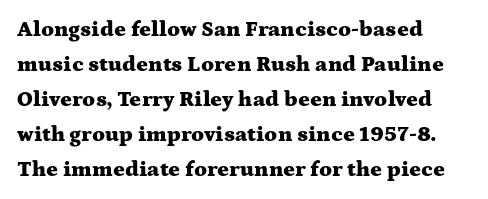
{"italic": "no", "bold": "yes", "underline": "no", "align": "left", "line_spacing": "normal", "line_spacing_ratio": 1.59, "letter_spacing": "normal", "letter_spacing_em": 0.0, "glyph_px": 22}
